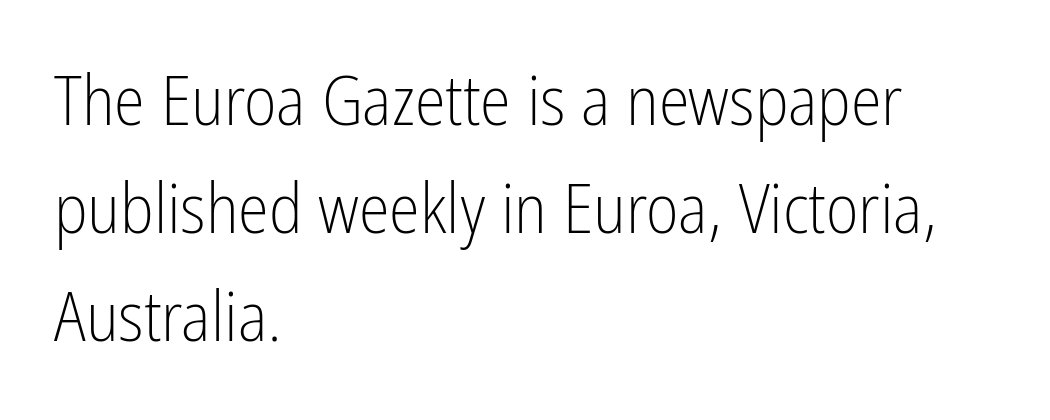
{"serif": "no", "italic": "no", "bold": "no", "weight": "light", "width": "condensed", "stroke_contrast": "low", "x_height": "medium", "monospaced": "no", "underline": "no", "align": "left", "line_spacing": "normal", "line_spacing_ratio": 1.54, "letter_spacing": "normal", "letter_spacing_em": 0.0, "glyph_px": 70}
